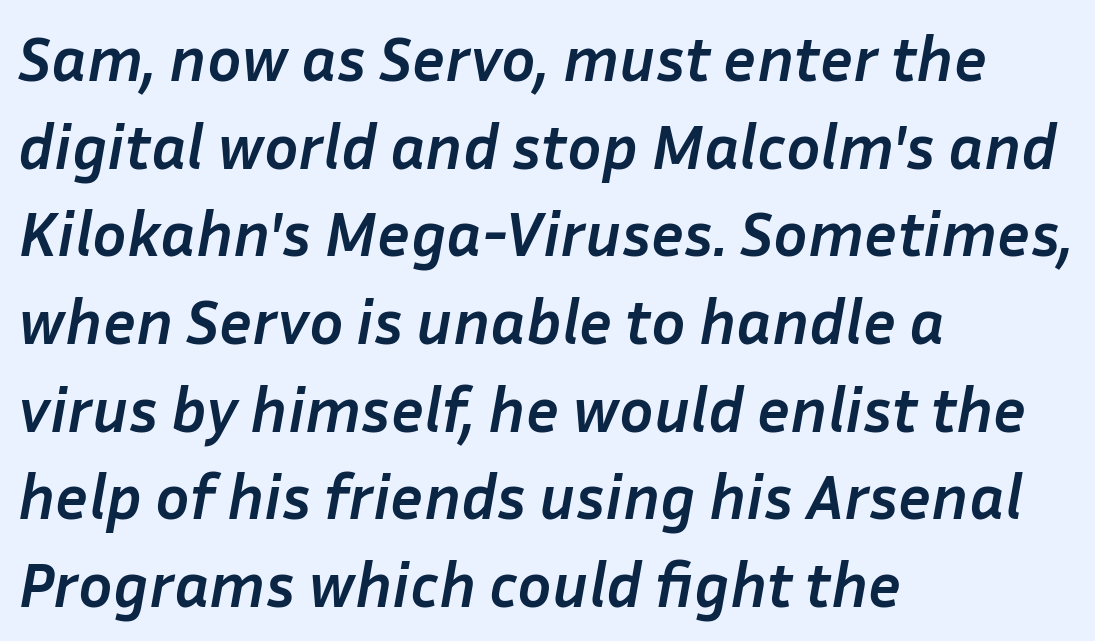
The image shows 64 px semibold type, italic (leaning right); set left-aligned, normal line spacing (1.37x), normal letter spacing, not underlined; low stroke contrast and a medium x-height.
